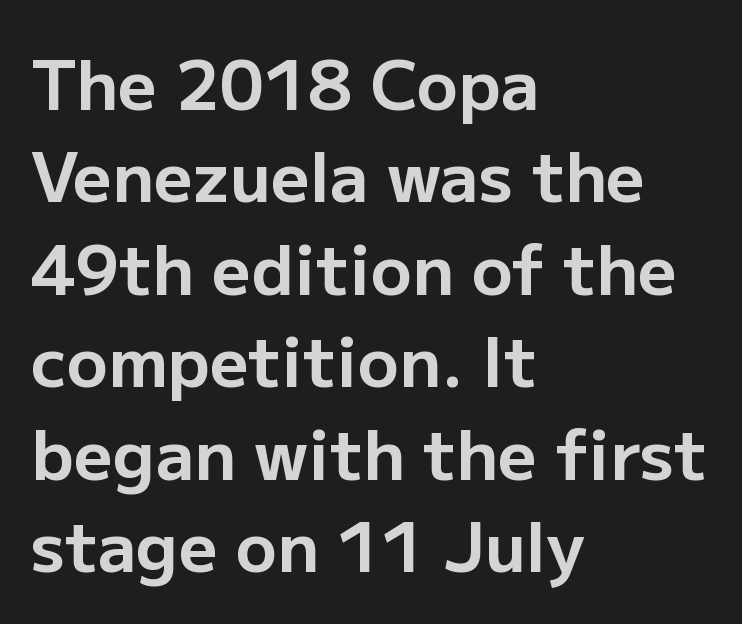
{"serif": "no", "italic": "no", "bold": "yes", "weight": "bold", "width": "normal", "stroke_contrast": "low", "x_height": "medium", "monospaced": "no", "underline": "no", "align": "left", "line_spacing": "normal", "line_spacing_ratio": 1.36, "letter_spacing": "normal", "letter_spacing_em": 0.0, "glyph_px": 68}
